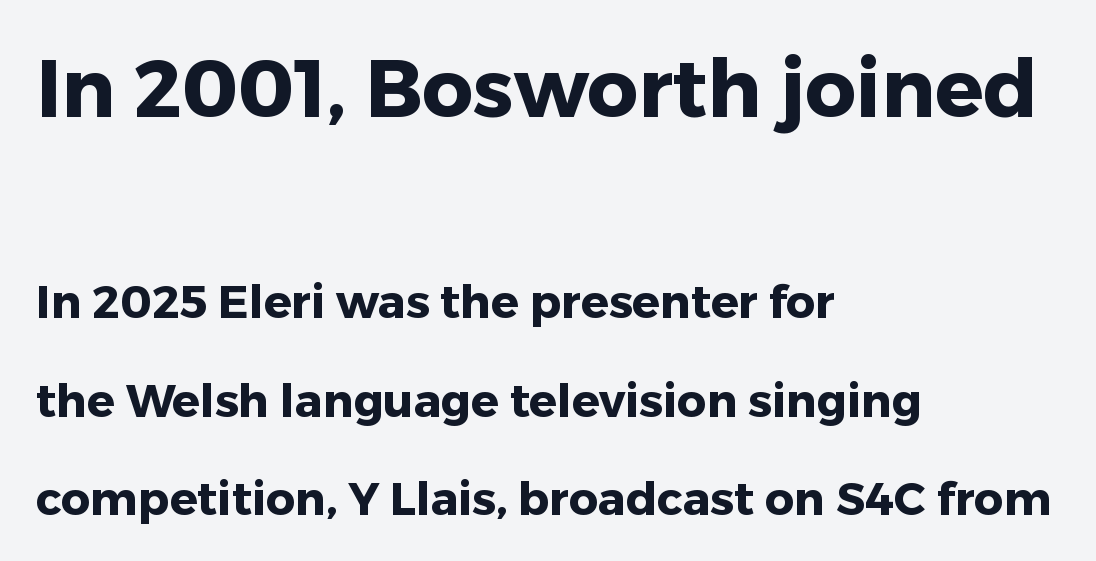
Is this a fixed-width face? No — the glyphs have proportional, varying widths. How would I describe the line gaps? Wide and relaxed. Check where the strokes stop: nothing finishes them off — pure sans. These lines carry a lot of weight — the face is fully bold. If you squint, the top block still reads clearly — it's the larger of the two.
